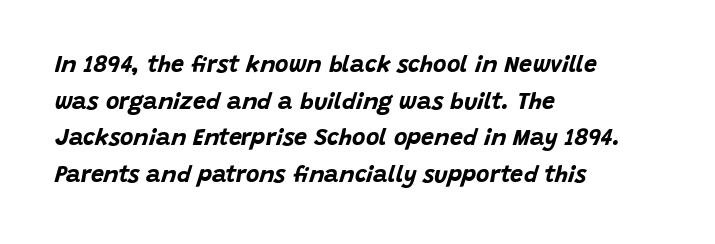
Q: Is the text bold? A: Yes.
Q: Is the text italic (slanted)? A: Yes, it leans right by about 15 degrees.
Q: Is the text underlined? A: No.
Q: How is the paragraph aligned? A: Left-aligned.
Q: Is the spacing between letters normal or unusually wide? A: Normal.
Q: Is the spacing between lines tight, normal or loose? A: Normal.
